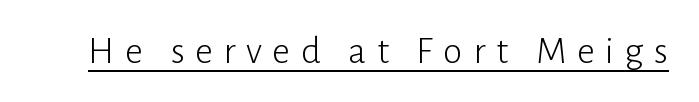
The typesetter has applied underlining to the passage shown. The letters advance in unequal steps, a hallmark of proportional type. No chunkiness to these letters — they're not bold. I'd call this a sans setting — the letters go barefoot. The line texture is sparse and dotted thanks to wide tracking. This sample uses an upright cut, with every glyph sitting square on the baseline.
